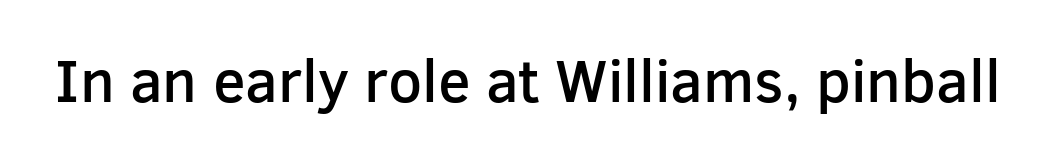
Q: Is the text bold? A: Semi-bold.
Q: Is the text italic (slanted)? A: No, it is upright.
Q: Is the typeface a serif or a sans-serif typeface? A: Sans-serif.
Q: Is the text underlined? A: No.
Q: Is the spacing between letters normal or unusually wide? A: Normal.
Q: Width (condensed, normal, or wide)? A: Normal.
Q: Stroke contrast? A: Low.
Q: x-height? A: Medium.
Q: Monospaced? A: No.
